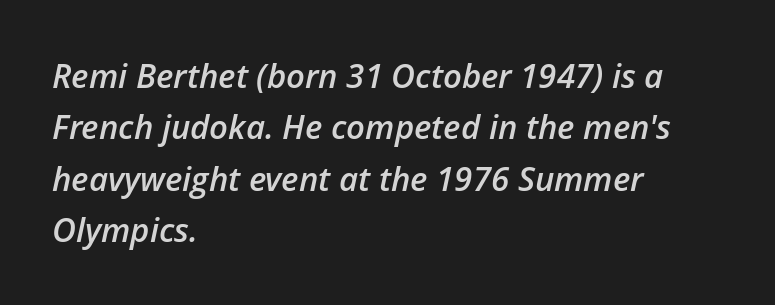
{"italic": "yes", "lean": "right", "slant_degrees": 12, "bold": "semi", "weight": "semibold", "width": "normal", "stroke_contrast": "low", "x_height": "medium", "monospaced": "no", "underline": "no", "align": "left", "line_spacing": "normal", "line_spacing_ratio": 1.56, "letter_spacing": "normal", "letter_spacing_em": 0.0, "glyph_px": 33}
